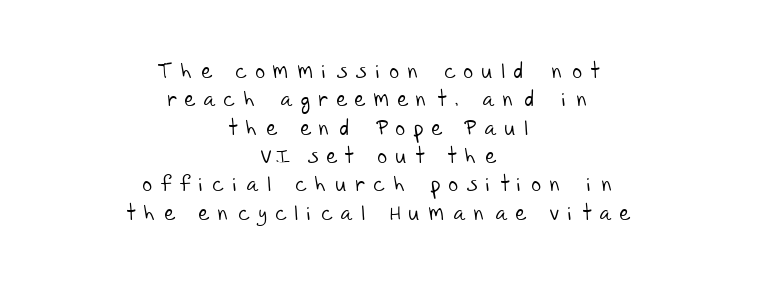
{"bold": "no", "underline": "no", "align": "center", "line_spacing": "normal", "line_spacing_ratio": 1.35, "letter_spacing": "wide", "letter_spacing_em": 0.42, "glyph_px": 21}
